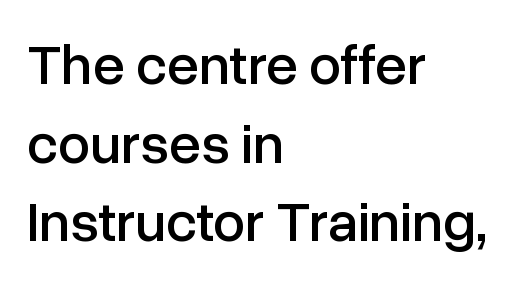
The image shows 57 px sans-serif type, upright; set left-aligned, normal line spacing (1.38x), normal letter spacing, not underlined; low stroke contrast and a medium x-height.
